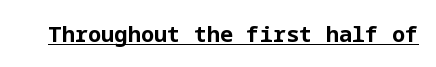
The face used here is rendered with its standard letterfit. These lines were composed using upright roman letters. Strokes here are thick enough to call this a true bold. Is there an underline? Yes — a line sits under the letters.
